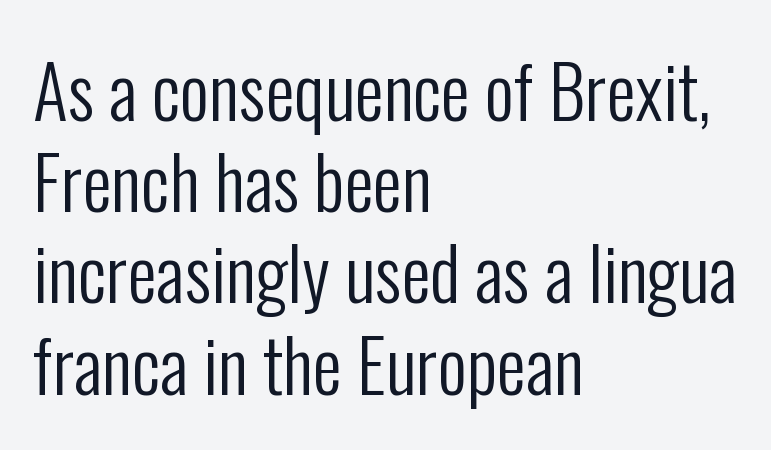
{"serif": "no", "italic": "no", "bold": "no", "weight": "regular", "width": "condensed", "stroke_contrast": "low", "x_height": "medium", "monospaced": "no", "underline": "no", "align": "left", "line_spacing": "normal", "line_spacing_ratio": 1.25, "letter_spacing": "normal", "letter_spacing_em": 0.0, "glyph_px": 73}
